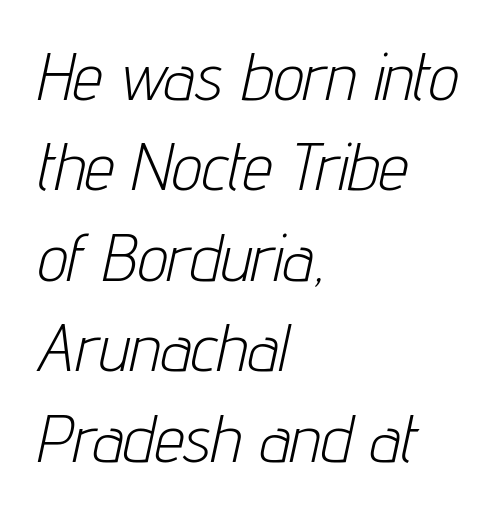
Q: Is the text bold? A: No.
Q: Is the text italic (slanted)? A: Yes, it leans right by about 12 degrees.
Q: Is the text underlined? A: No.
Q: How is the paragraph aligned? A: Left-aligned.
Q: Is the spacing between letters normal or unusually wide? A: Normal.
Q: Is the spacing between lines tight, normal or loose? A: Normal.
Q: Width (condensed, normal, or wide)? A: Condensed.
Q: Stroke contrast? A: Low.
Q: x-height? A: Medium.
Q: Monospaced? A: No.
